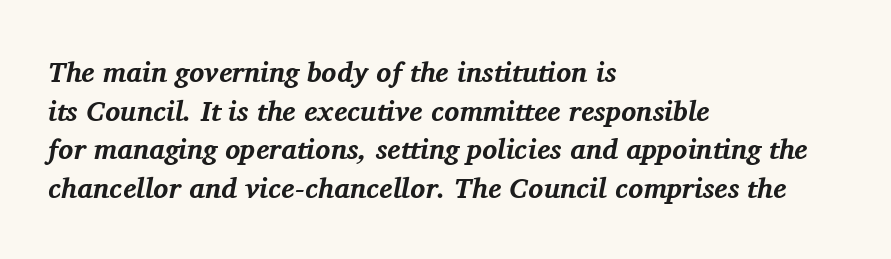
The image shows 28 px bold serif type, italic (leaning right); set left-aligned, normal line spacing (1.38x), normal letter spacing, not underlined; medium stroke contrast and a medium x-height.
